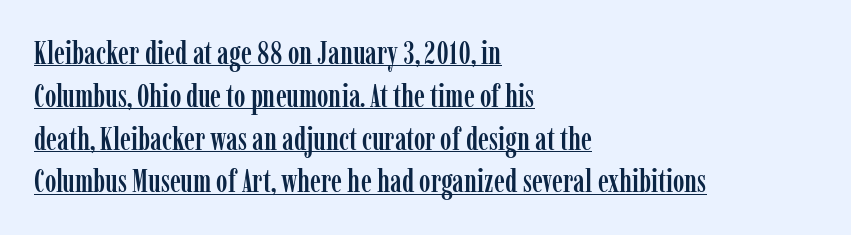
The image shows 31 px condensed serif type, upright; set left-aligned, normal line spacing (1.38x), normal letter spacing, underlined; low stroke contrast and a medium x-height.
